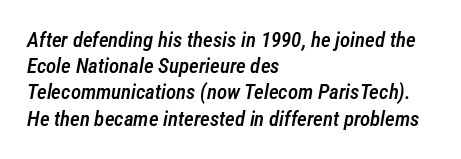
Q: Is the text bold? A: Semi-bold.
Q: Is the text italic (slanted)? A: Yes, it leans right by about 12 degrees.
Q: Is the text underlined? A: No.
Q: How is the paragraph aligned? A: Left-aligned.
Q: Is the spacing between letters normal or unusually wide? A: Normal.
Q: Is the spacing between lines tight, normal or loose? A: Normal.
